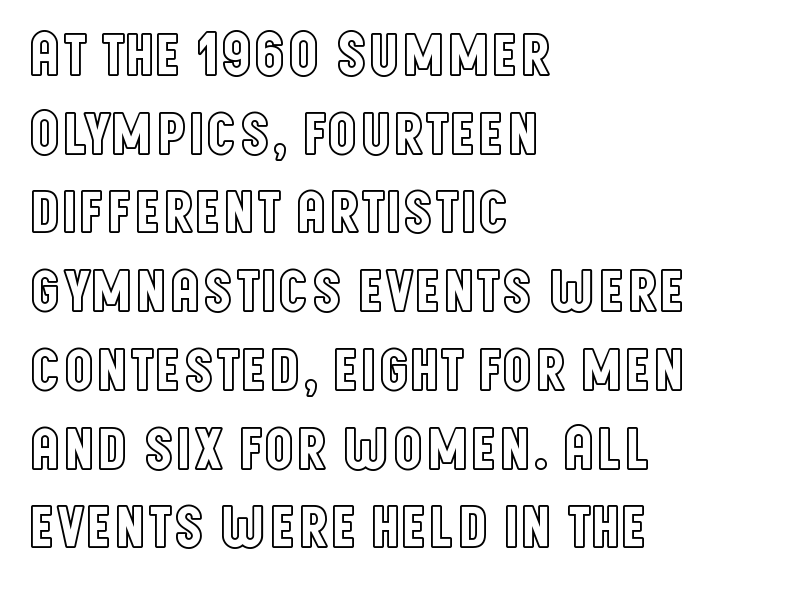
Q: Is the text italic (slanted)? A: No, it is upright.
Q: Is the text underlined? A: No.
Q: How is the paragraph aligned? A: Left-aligned.
Q: Is the spacing between letters normal or unusually wide? A: Normal.
Q: Is the spacing between lines tight, normal or loose? A: Normal.
Q: Width (condensed, normal, or wide)? A: Condensed.
Q: x-height? A: Large.
Q: Monospaced? A: No.
